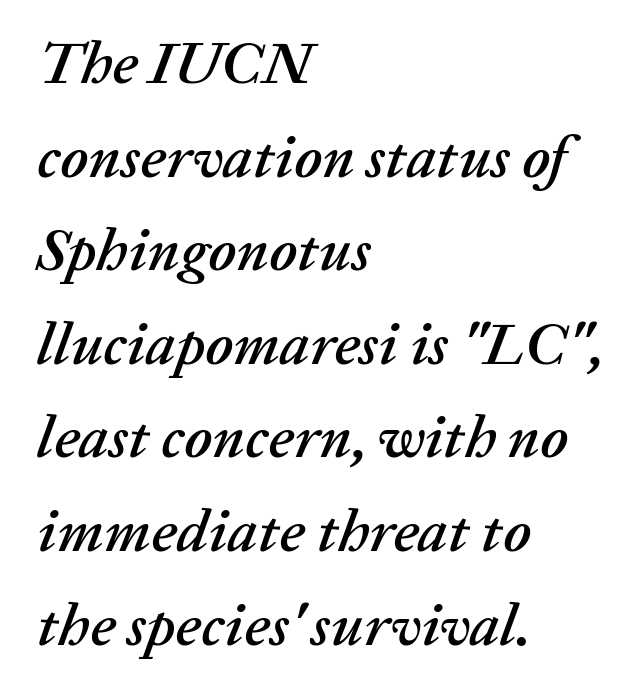
Q: Is the text italic (slanted)? A: Yes, it leans right by about 20 degrees.
Q: Is the text underlined? A: No.
Q: How is the paragraph aligned? A: Left-aligned.
Q: Is the spacing between letters normal or unusually wide? A: Normal.
Q: Is the spacing between lines tight, normal or loose? A: Normal.
Q: Width (condensed, normal, or wide)? A: Normal.
Q: Stroke contrast? A: Low.
Q: x-height? A: Medium.
Q: Monospaced? A: No.
